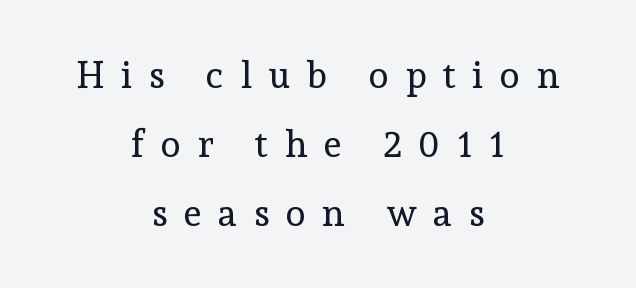
Rule under the text: the space is simply empty. I'd call this a serif setting — the letters wear small feet. Looks like regular typesetting: each glyph gets only the width it needs. Spacing between characters has been opened up far beyond the box default. Ascenders rise straight up at ninety degrees.
